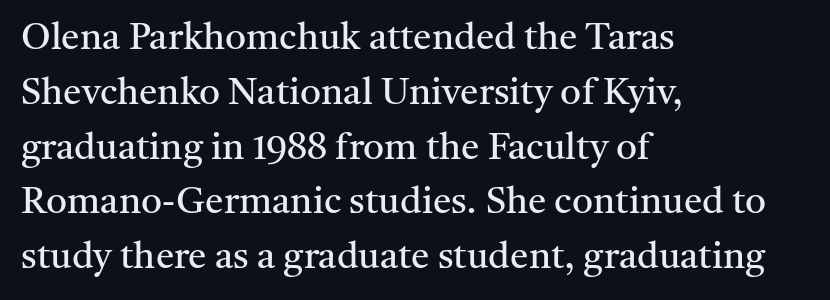
In terms of posture, this sample is upright. Honestly, the row spacing looks completely unremarkable. The words here are not underlined. Check where the strokes stop: tiny serifs finish them off.
